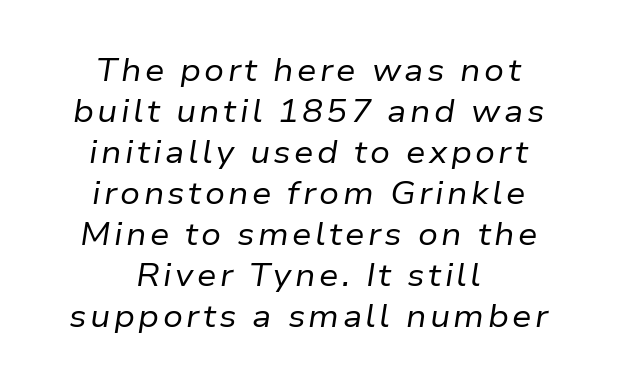
The image shows 31 px regular-weight type, italic (leaning right); set centered, normal line spacing (1.32x), not underlined; low stroke contrast and a medium x-height.
